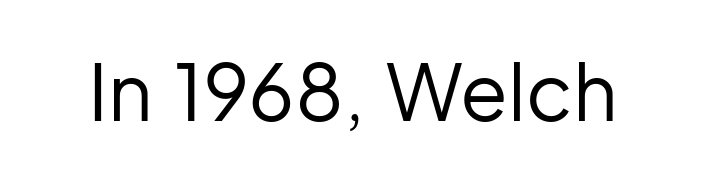
Q: Is the text bold? A: No.
Q: Is the text italic (slanted)? A: No, it is upright.
Q: Is the typeface a serif or a sans-serif typeface? A: Sans-serif.
Q: Is the text underlined? A: No.
Q: Is the spacing between letters normal or unusually wide? A: Normal.
Q: Width (condensed, normal, or wide)? A: Normal.
Q: Stroke contrast? A: Low.
Q: x-height? A: Medium.
Q: Monospaced? A: No.
